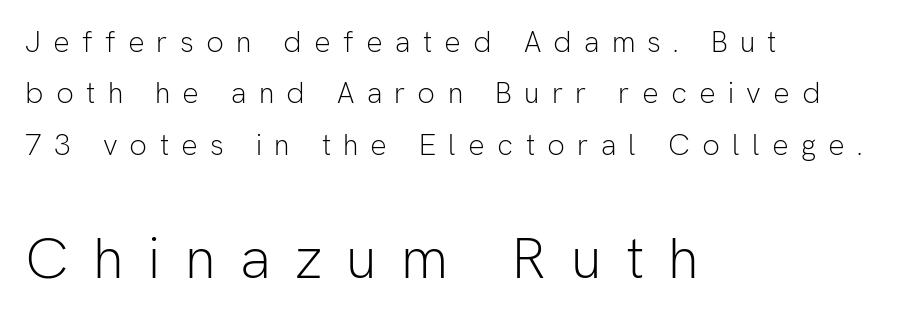
{"serif": "no", "italic": "no", "bold": "no", "weight": "light", "width": "normal", "stroke_contrast": "low", "x_height": "medium", "monospaced": "no", "underline": "no", "align": "left", "line_spacing_ratio": 1.77, "letter_spacing": "wide", "letter_spacing_em": 0.42, "larger_block": "second", "size_ratio": 2.0, "glyph_px": 58}
